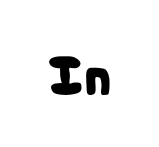
This sample uses a sans-serif face. Compared with typical body copy, the letter spacing here is the same. Spacing verdict: proportional, widths tailored to each character. When letters stand straight like this, we call the style roman or upright. Rule under the text: the space is simply empty.
